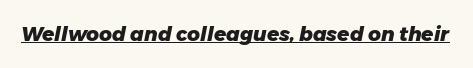
Q: Is the text bold? A: Yes.
Q: Is the text italic (slanted)? A: Yes, it leans right by about 11 degrees.
Q: Is the text underlined? A: Yes.
Q: Is the spacing between letters normal or unusually wide? A: Normal.
